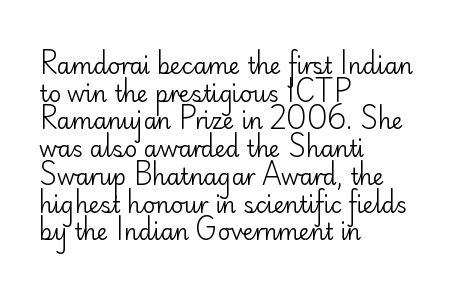
The typeface has the unassuming heft of standard copy or less. Vertical strokes here are truly vertical. A clean baseline with only descenders dipping below it. Default kerning and tracking; the words read as compact shapes.
